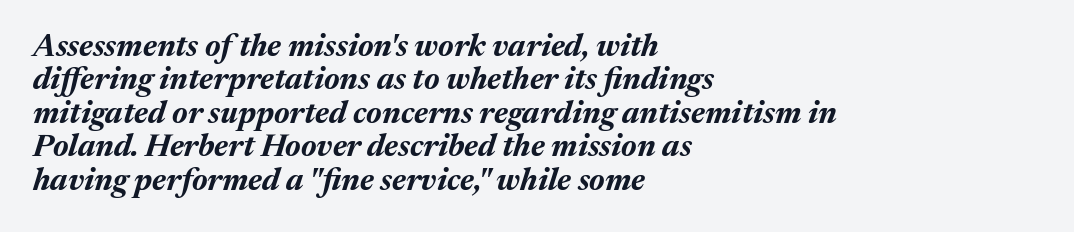
Q: Is the text bold? A: Yes.
Q: Is the text italic (slanted)? A: Yes, it leans right by about 17 degrees.
Q: Is the text underlined? A: No.
Q: How is the paragraph aligned? A: Left-aligned.
Q: Is the spacing between letters normal or unusually wide? A: Normal.
Q: Is the spacing between lines tight, normal or loose? A: Tight.
Q: Width (condensed, normal, or wide)? A: Normal.
Q: Stroke contrast? A: Medium.
Q: x-height? A: Medium.
Q: Monospaced? A: No.
